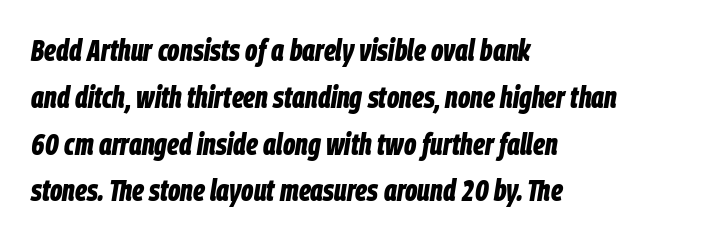
Q: Is the text bold? A: Yes.
Q: Is the text italic (slanted)? A: Yes, it leans right by about 9 degrees.
Q: Is the text underlined? A: No.
Q: How is the paragraph aligned? A: Left-aligned.
Q: Is the spacing between letters normal or unusually wide? A: Normal.
Q: Is the spacing between lines tight, normal or loose? A: Normal.
Q: Width (condensed, normal, or wide)? A: Condensed.
Q: Stroke contrast? A: Low.
Q: x-height? A: Large.
Q: Monospaced? A: No.
